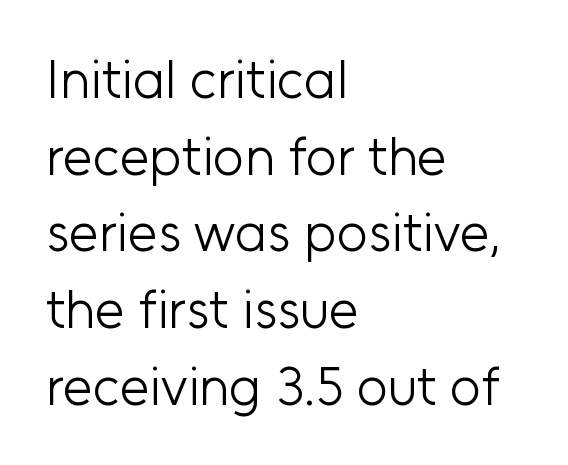
{"serif": "no", "italic": "no", "bold": "no", "weight": "light", "width": "normal", "stroke_contrast": "low", "x_height": "medium", "monospaced": "no", "underline": "no", "align": "left", "line_spacing": "normal", "line_spacing_ratio": 1.42, "letter_spacing": "normal", "letter_spacing_em": 0.0, "glyph_px": 54}
